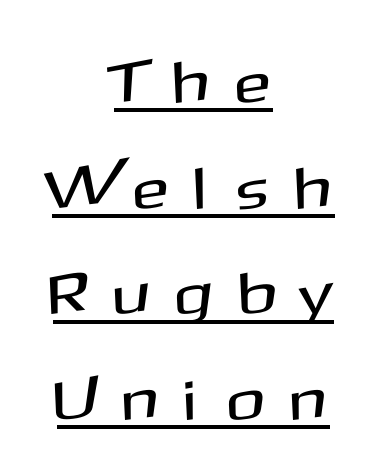
{"serif": "no", "italic": "no", "width": "normal", "stroke_contrast": "medium", "x_height": "medium", "monospaced": "no", "underline": "yes", "align": "center", "line_spacing_ratio": 1.79, "letter_spacing": "wide", "letter_spacing_em": 0.49, "glyph_px": 59}
